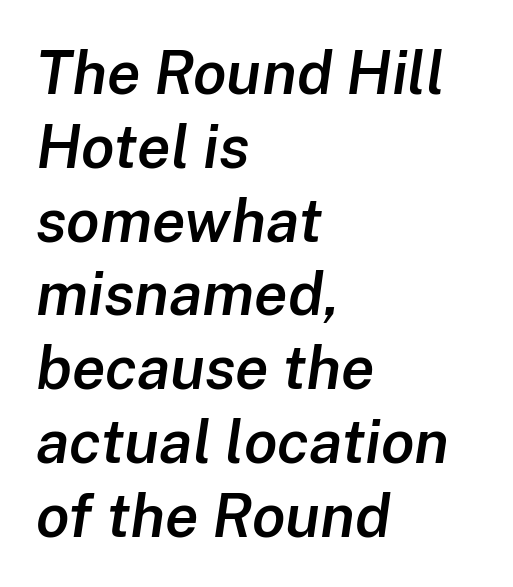
Q: Is the text bold? A: Semi-bold.
Q: Is the text italic (slanted)? A: Yes, it leans right by about 8 degrees.
Q: Is the text underlined? A: No.
Q: How is the paragraph aligned? A: Left-aligned.
Q: Is the spacing between letters normal or unusually wide? A: Normal.
Q: Width (condensed, normal, or wide)? A: Normal.
Q: Stroke contrast? A: Low.
Q: x-height? A: Medium.
Q: Monospaced? A: No.
